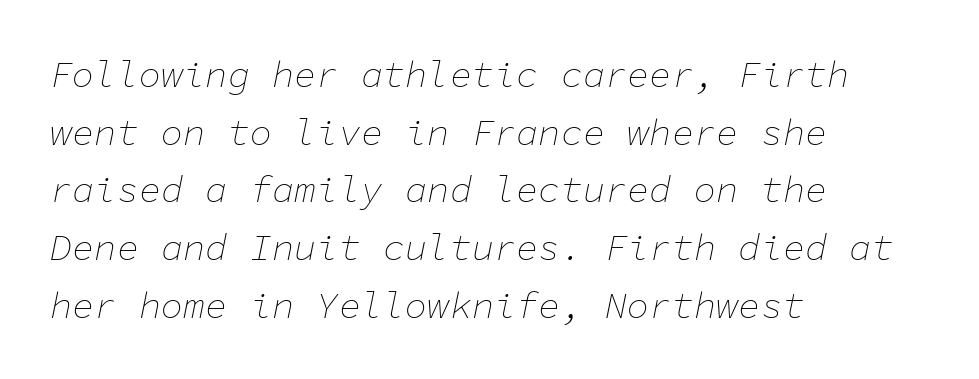
Q: Is the text bold? A: No.
Q: Is the text italic (slanted)? A: Yes, it leans right by about 11 degrees.
Q: Is the text underlined? A: No.
Q: How is the paragraph aligned? A: Left-aligned.
Q: Is the spacing between letters normal or unusually wide? A: Normal.
Q: Is the spacing between lines tight, normal or loose? A: Normal.
Q: Width (condensed, normal, or wide)? A: Normal.
Q: Stroke contrast? A: Low.
Q: x-height? A: Medium.
Q: Monospaced? A: Yes.
